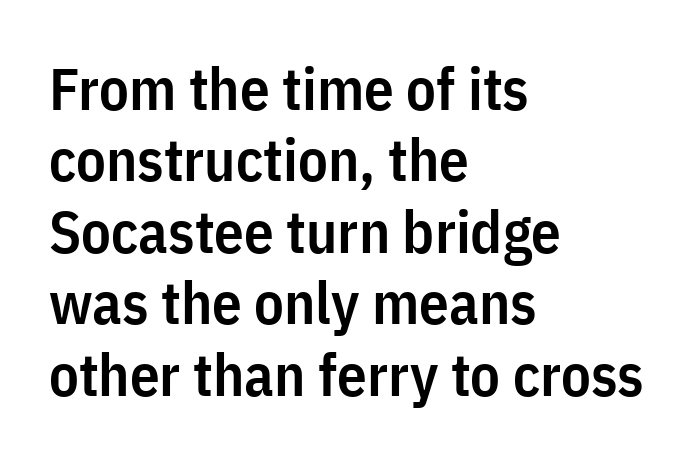
You could call the tracking neutral — neither tight nor loose. On the weight axis this lands at semibold, roughly 600. Bare-footed words on every line. Italic: no, the glyphs are upright roman. A typesetter would label this face a sans.
